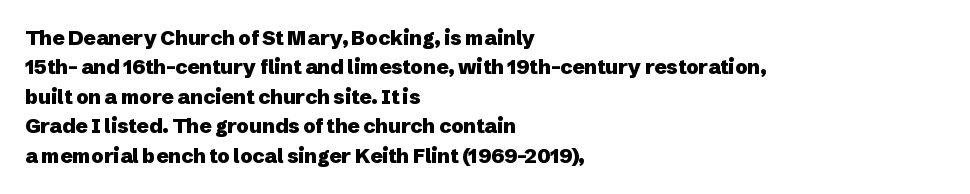
Q: Is the text bold? A: Yes.
Q: Is the text italic (slanted)? A: No, it is upright.
Q: Is the text underlined? A: No.
Q: How is the paragraph aligned? A: Left-aligned.
Q: Is the spacing between letters normal or unusually wide? A: Normal.
Q: Is the spacing between lines tight, normal or loose? A: Normal.
